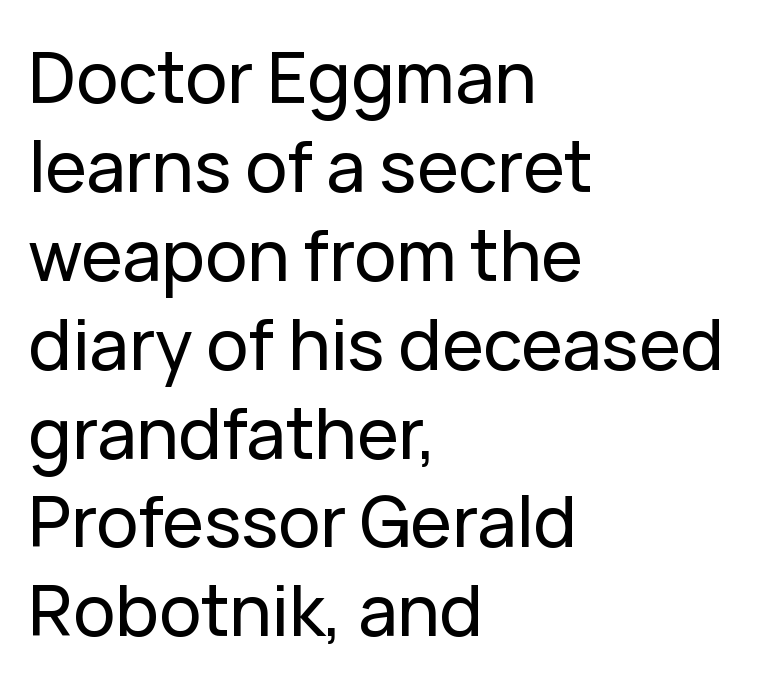
Q: Is the text italic (slanted)? A: No, it is upright.
Q: Is the typeface a serif or a sans-serif typeface? A: Sans-serif.
Q: Is the text underlined? A: No.
Q: How is the paragraph aligned? A: Left-aligned.
Q: Is the spacing between letters normal or unusually wide? A: Normal.
Q: Is the spacing between lines tight, normal or loose? A: Normal.
Q: Width (condensed, normal, or wide)? A: Normal.
Q: Stroke contrast? A: Low.
Q: x-height? A: Medium.
Q: Monospaced? A: No.
